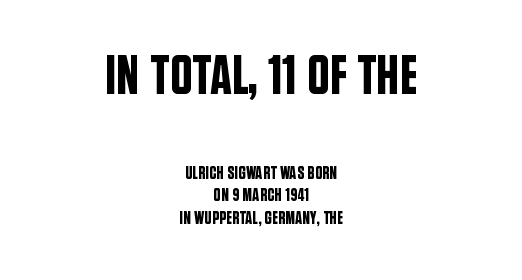
The image shows 55 px condensed sans-serif type, upright; set centered, normal line spacing (1.25x), normal letter spacing, not underlined; the first (top) block is 3.06x larger; low stroke contrast and a large x-height.
